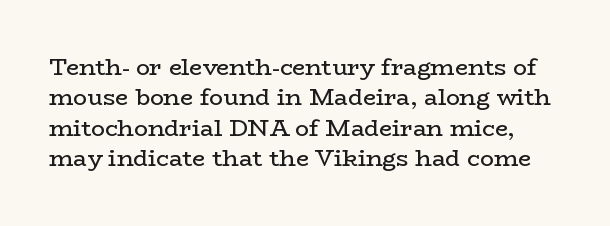
{"italic": "no", "bold": "no", "underline": "no", "line_spacing": "normal", "line_spacing_ratio": 1.32, "letter_spacing": "normal", "letter_spacing_em": 0.0, "glyph_px": 23}
